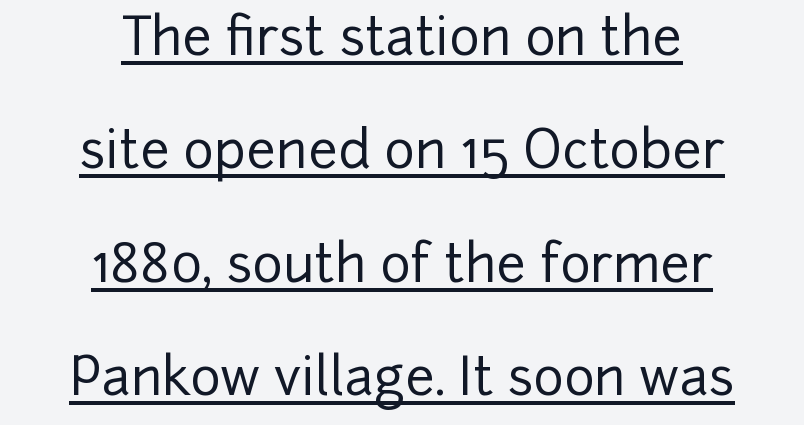
Emphasis is given by a line drawn under the lettering. The rag falls on both sides of this text block equally. A great deal of white space separates one row of letters from the next. Do the letters lean? They stand straight. The letters advance in unequal steps, a hallmark of proportional type.
